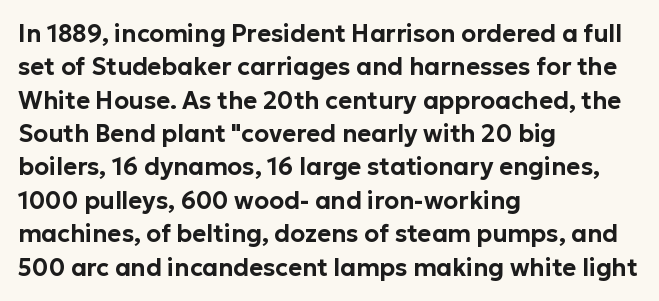
Style check: upright. Bare-footed words on every line. The passage shown has conventional tracking throughout. If you measured baseline to baseline, you'd find a middling distance. A student would call this left alignment; a typographer would say flush left, rag right.
